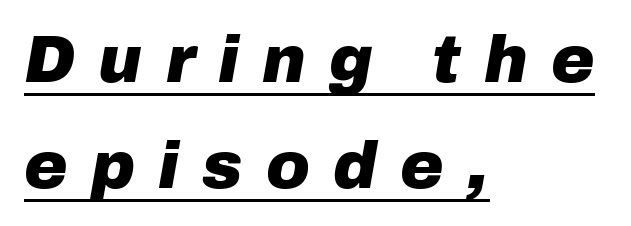
The image shows 66 px heavy type, italic (leaning right); set left-aligned, normal line spacing (1.6x), unusually wide letter spacing (+0.35 em), underlined; low stroke contrast and a medium x-height.
